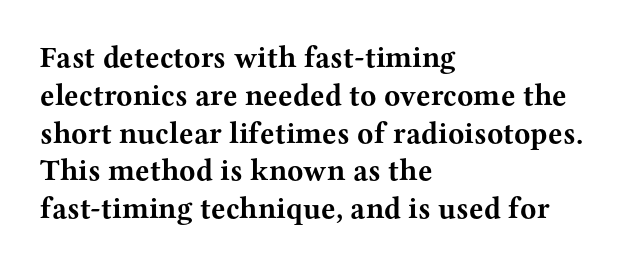
{"serif": "yes", "italic": "no", "bold": "yes", "weight": "bold", "width": "wide", "stroke_contrast": "medium", "x_height": "medium", "monospaced": "no", "underline": "no", "align": "left", "line_spacing": "normal", "line_spacing_ratio": 1.26, "letter_spacing": "normal", "letter_spacing_em": 0.0, "glyph_px": 30}
